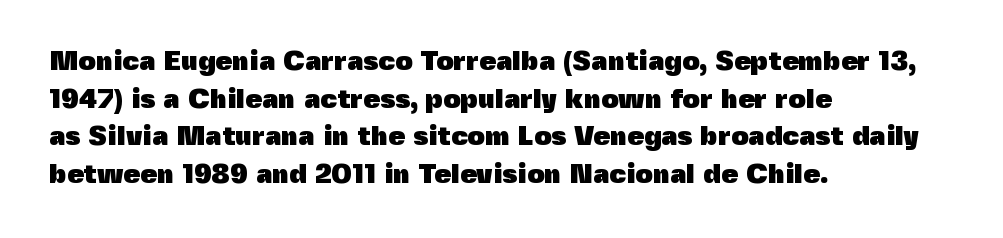
{"italic": "no", "bold": "yes", "underline": "no", "align": "left", "line_spacing": "normal", "line_spacing_ratio": 1.39, "letter_spacing": "normal", "letter_spacing_em": 0.0, "glyph_px": 27}
